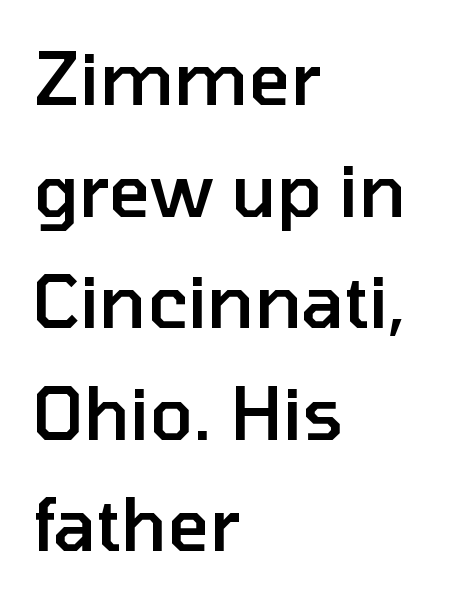
The image shows 72 px semibold sans-serif type, upright; set left-aligned, normal line spacing (1.55x), normal letter spacing, not underlined; low stroke contrast and a medium x-height.
